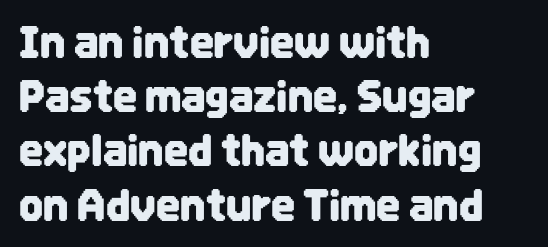
Between one letter and the next there's only the usual sliver of space. A typesetter would call this leading conventional body-copy spacing. Type without underlining. The designer went with a sans here, leaving each stem footless. Each line starts at the same left margin while the right side varies.
